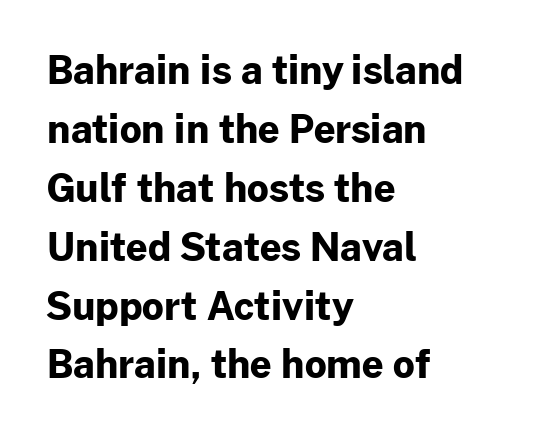
The image shows 38 px bold sans-serif type, upright; set left-aligned, normal line spacing (1.55x), normal letter spacing, not underlined; low stroke contrast and a medium x-height.
